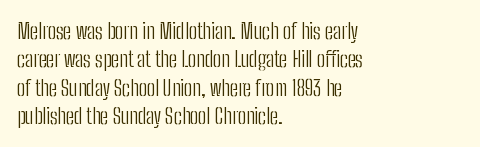
Rule under the text: the space is simply empty. Honestly, the letter spacing is just normal — you wouldn't notice it. The font's upright variant was chosen for this text. The strokes are not fattened; the text isn't bold. Layout note: lines flush left. The designer left line spacing at the default.
